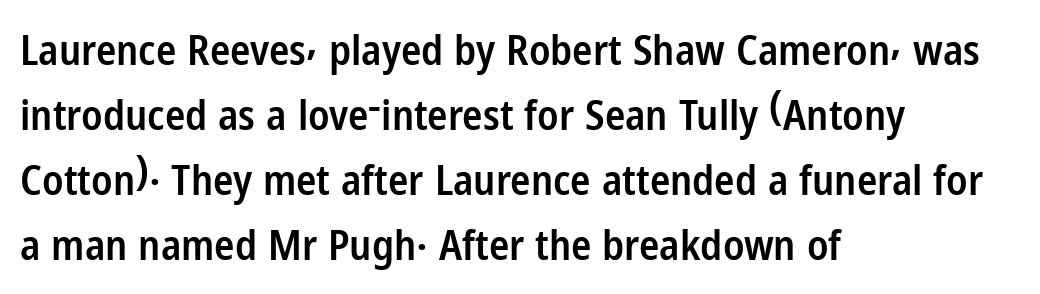
One-word summary of the alignment: left. Evenly set lines give the paragraph a standard silhouette. The type is set solid horizontally, with unmodified tracking. Each letter keeps its own natural width here, so spacing adapts to shape. Compared with an ordinary text face, these strokes are moderately heavier — a semibold.
